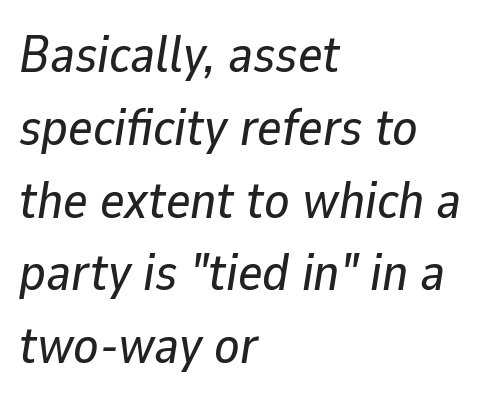
The image shows 52 px text type, italic (leaning right); set left-aligned, normal line spacing (1.4x), normal letter spacing, not underlined; low stroke contrast and a medium x-height.
